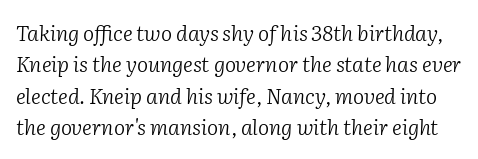
The image shows 21 px text type, italic (leaning right); set normal line spacing (1.5x), normal letter spacing, not underlined.
